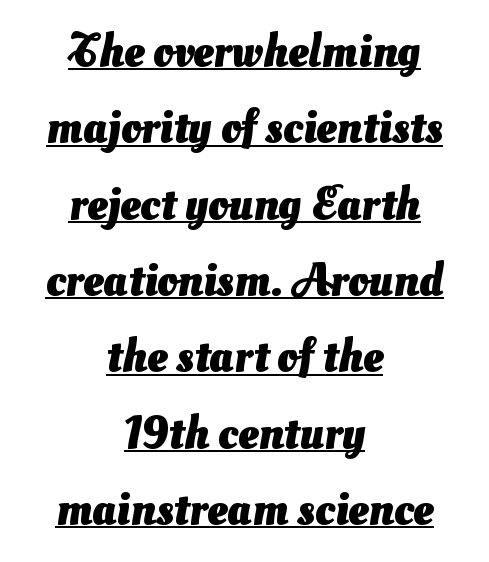
{"serif": "no", "bold": "yes", "weight": "heavy", "width": "normal", "stroke_contrast": "medium", "x_height": "small", "monospaced": "no", "underline": "yes", "align": "center", "line_spacing": "normal", "line_spacing_ratio": 1.66, "letter_spacing": "normal", "letter_spacing_em": 0.0, "glyph_px": 46}
